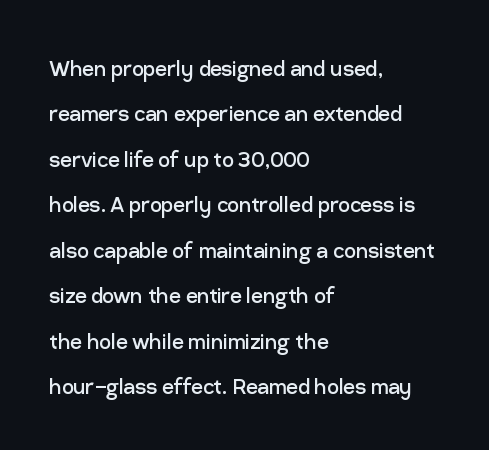
Rule under the text: the space is simply empty. Spacing between characters is what you'd get straight out of the box. The ragged edge is on the right, which tells us the setting is flush left. These glyphs show unthickened strokes, regular width or finer. Italic: no, the glyphs are upright roman.
